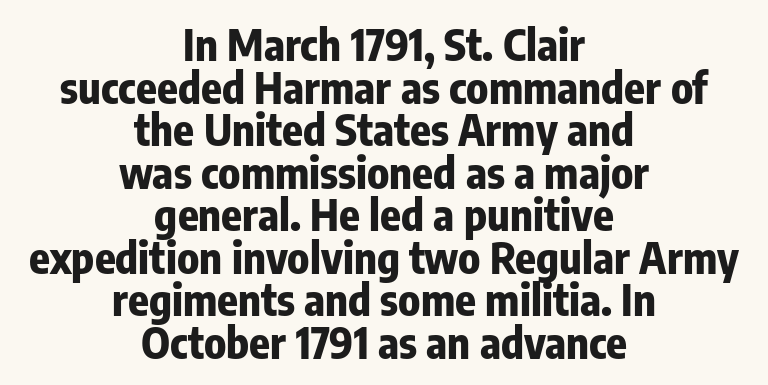
{"serif": "no", "italic": "no", "bold": "yes", "weight": "bold", "width": "condensed", "stroke_contrast": "low", "x_height": "medium", "monospaced": "no", "underline": "no", "align": "center", "line_spacing": "tight", "line_spacing_ratio": 0.99, "letter_spacing": "normal", "letter_spacing_em": 0.0, "glyph_px": 43}
